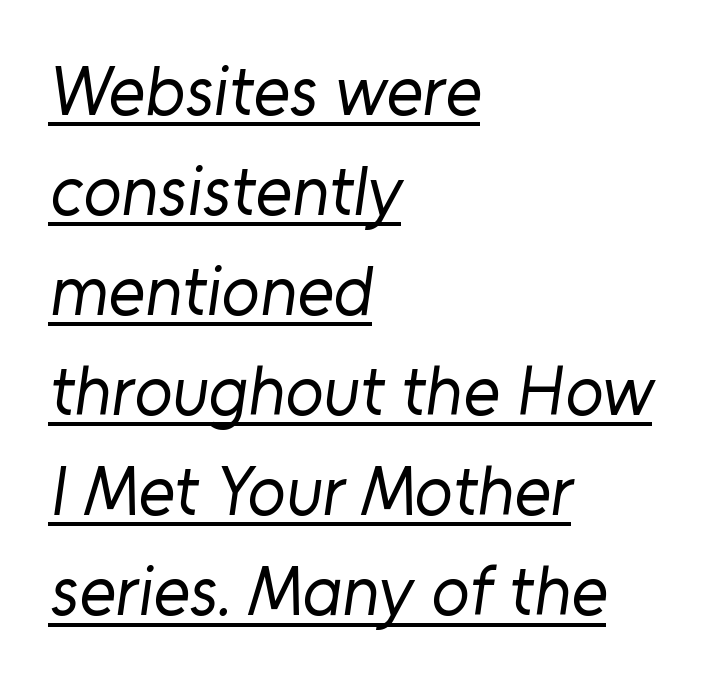
The image shows 70 px regular-weight sans-serif type; set left-aligned, normal line spacing (1.43x), normal letter spacing, underlined; low stroke contrast and a medium x-height.
